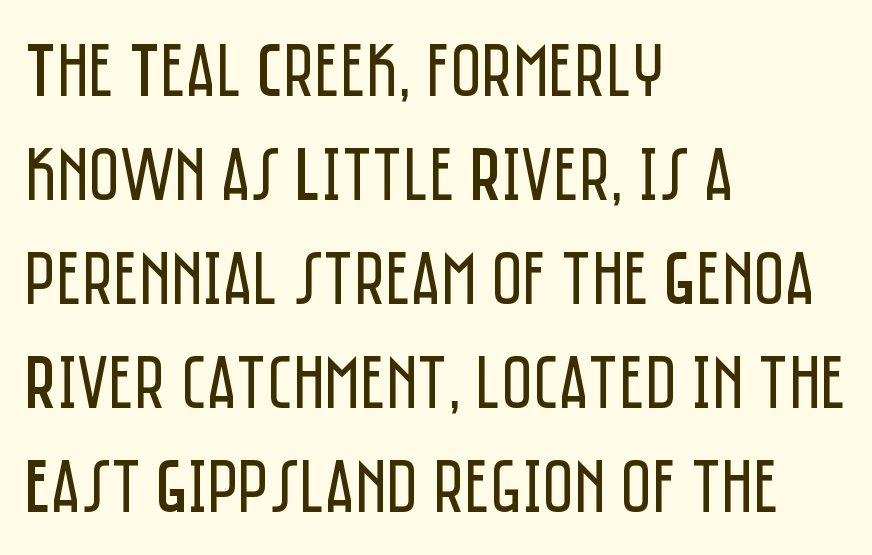
The image shows 76 px regular-weight, condensed sans-serif type, upright; set left-aligned, normal line spacing (1.37x), normal letter spacing, not underlined; low stroke contrast and a large x-height.
